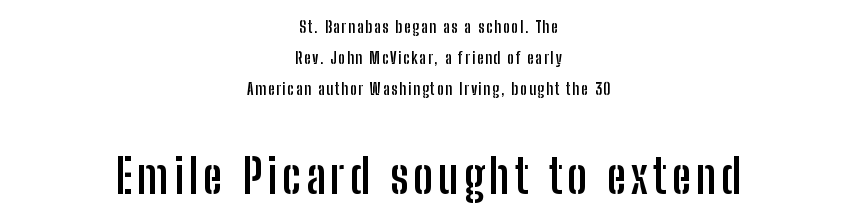
To sum up the face: it is a sans, with no serifs. Notice how the stems are strictly vertical — no italics here. The face used here is proportionally spaced, like ordinary book or web type. This block would shrink considerably if given ordinary leading; it's expanded now.
